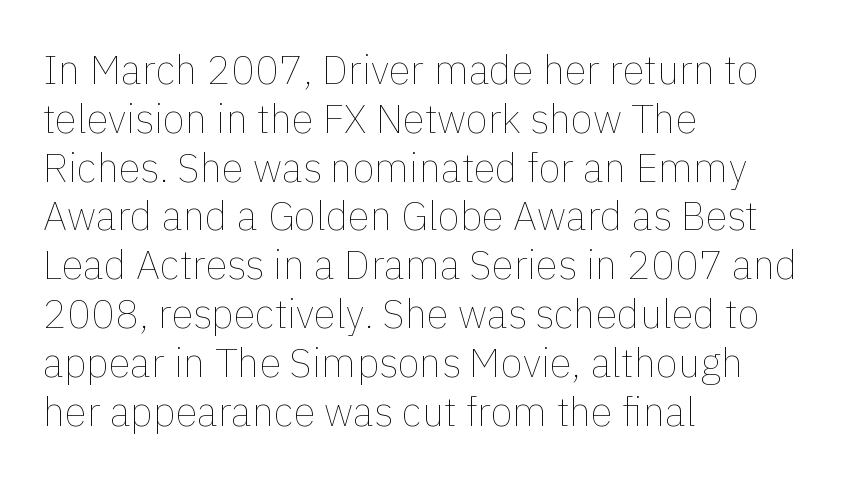
Q: Is the text bold? A: No.
Q: Is the text italic (slanted)? A: No, it is upright.
Q: Is the text underlined? A: No.
Q: How is the paragraph aligned? A: Left-aligned.
Q: Is the spacing between letters normal or unusually wide? A: Normal.
Q: Width (condensed, normal, or wide)? A: Normal.
Q: x-height? A: Medium.
Q: Monospaced? A: No.
